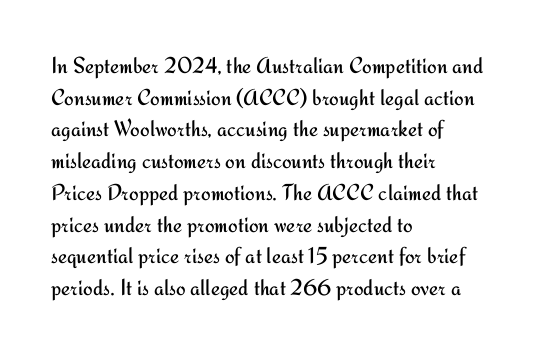
{"italic": "no", "bold": "no", "underline": "no", "align": "left", "line_spacing": "normal", "line_spacing_ratio": 1.38, "letter_spacing": "normal", "letter_spacing_em": 0.0, "glyph_px": 23}
